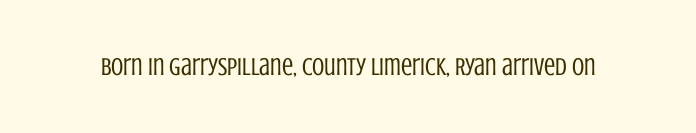
The image shows 25 px text type, upright; set normal letter spacing, not underlined.
